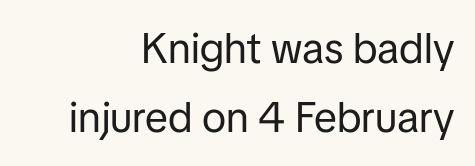
The letters advance in unequal steps, a hallmark of proportional type. The space directly below the letters is spotless. Ink coverage per letter is moderate at most. To sum up the face: it is a sans, with no serifs.
